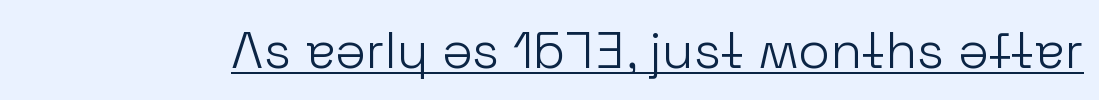
The image shows 52 px light sans-serif type, upright; set normal letter spacing, underlined; low stroke contrast and a medium x-height.
